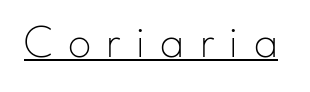
Q: Is the text bold? A: No.
Q: Is the text italic (slanted)? A: No, it is upright.
Q: Is the typeface a serif or a sans-serif typeface? A: Sans-serif.
Q: Is the text underlined? A: Yes.
Q: Is the spacing between letters normal or unusually wide? A: Unusually wide.
Q: Width (condensed, normal, or wide)? A: Normal.
Q: Stroke contrast? A: Low.
Q: x-height? A: Small.
Q: Monospaced? A: No.
